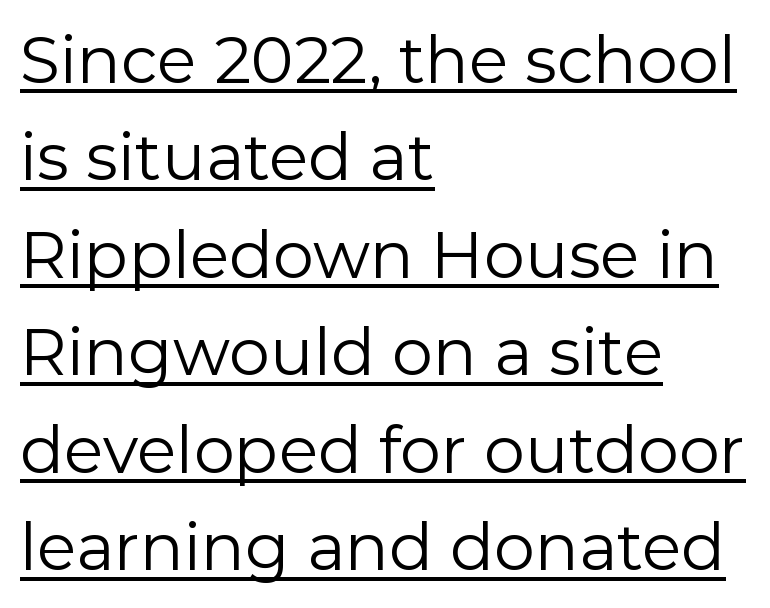
{"serif": "no", "italic": "no", "bold": "no", "weight": "regular", "width": "normal", "stroke_contrast": "low", "x_height": "medium", "monospaced": "no", "underline": "yes", "align": "left", "line_spacing": "normal", "line_spacing_ratio": 1.5, "letter_spacing": "normal", "letter_spacing_em": 0.0, "glyph_px": 65}
